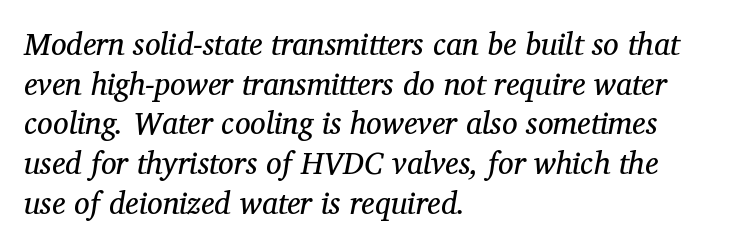
Look at the bottom of the vertical strokes: they flare into serifs here. No chunkiness to these letters — they're not bold. The font's italic variant was chosen for this text. Normally led — the rows are evenly, conventionally spaced. Does the copy run flush right? No — it runs flush left.
